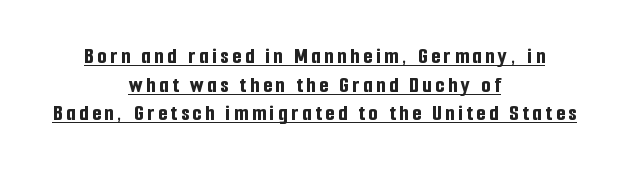
Q: Is the text bold? A: Yes.
Q: Is the text italic (slanted)? A: No, it is upright.
Q: Is the text underlined? A: Yes.
Q: How is the paragraph aligned? A: Centered.
